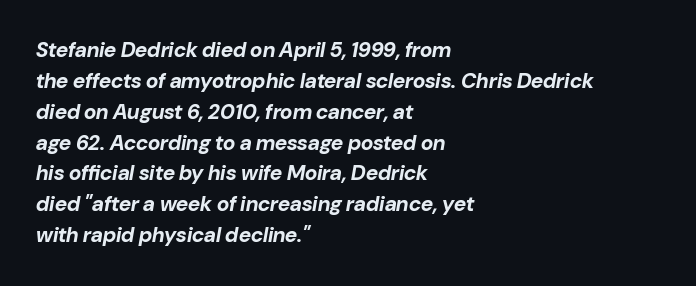
In terms of leading, this rendering sits right in the middle. Posture: slanted. The strip under each line holds only bare page. The face used here has the dense, thick strokes of a bold. Words appear dense and cohesive because spacing is normal.
